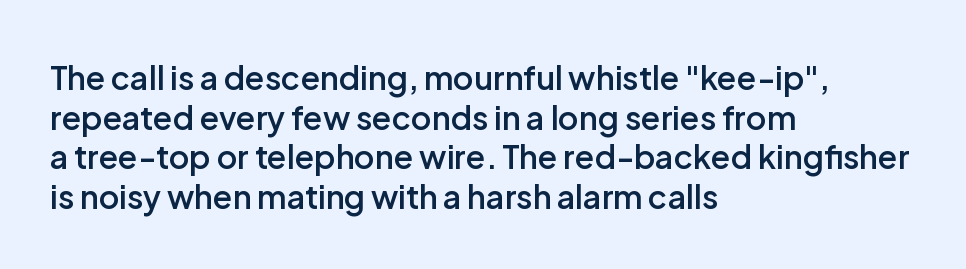
{"serif": "no", "italic": "no", "bold": "semi", "weight": "semibold", "width": "normal", "stroke_contrast": "low", "x_height": "medium", "monospaced": "no", "underline": "no", "align": "left", "line_spacing_ratio": 1.24, "letter_spacing": "normal", "letter_spacing_em": 0.0, "glyph_px": 32}
